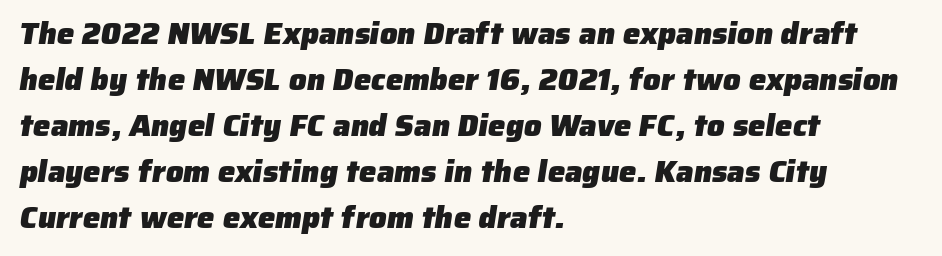
{"serif": "no", "bold": "yes", "weight": "heavy", "width": "normal", "stroke_contrast": "low", "x_height": "medium", "monospaced": "no", "underline": "no", "align": "left", "line_spacing": "normal", "line_spacing_ratio": 1.48, "letter_spacing": "normal", "letter_spacing_em": 0.0, "glyph_px": 31}
